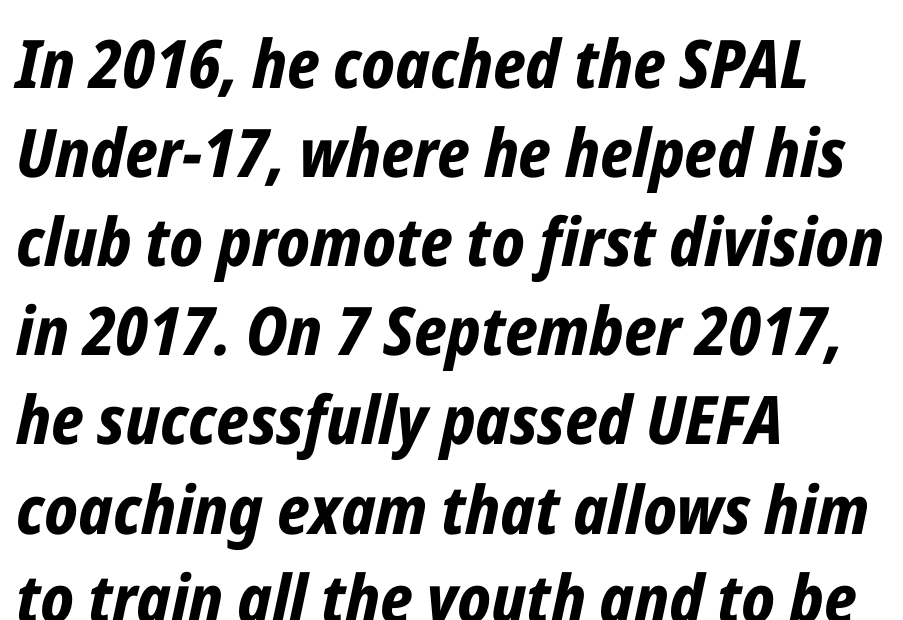
Q: Is the text bold? A: Yes.
Q: Is the text italic (slanted)? A: Yes, it leans right by about 12 degrees.
Q: Is the text underlined? A: No.
Q: How is the paragraph aligned? A: Left-aligned.
Q: Is the spacing between letters normal or unusually wide? A: Normal.
Q: Is the spacing between lines tight, normal or loose? A: Normal.
Q: Width (condensed, normal, or wide)? A: Condensed.
Q: Stroke contrast? A: Low.
Q: x-height? A: Medium.
Q: Monospaced? A: No.
